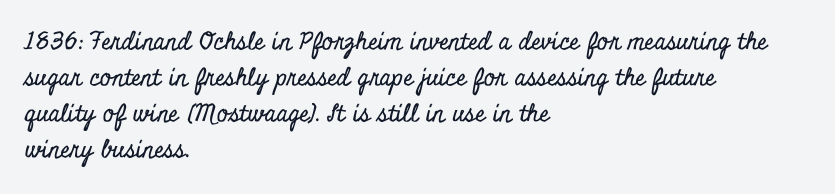
Whoever set this chose a conventional vertical rhythm. The line texture is even and compact thanks to regular tracking. Each row of text sits above clean, open space.
